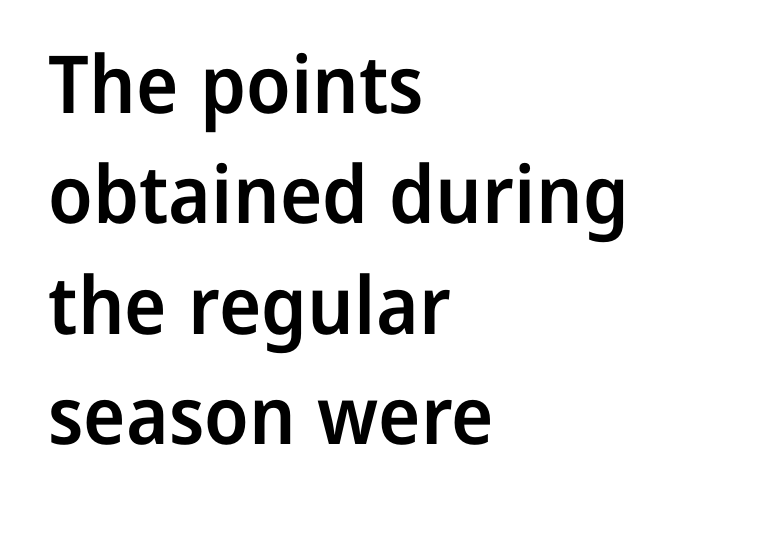
{"serif": "no", "italic": "no", "bold": "semi", "weight": "semibold", "width": "normal", "stroke_contrast": "low", "x_height": "medium", "monospaced": "no", "underline": "no", "align": "left", "line_spacing": "normal", "line_spacing_ratio": 1.38, "letter_spacing": "normal", "letter_spacing_em": 0.0, "glyph_px": 80}
